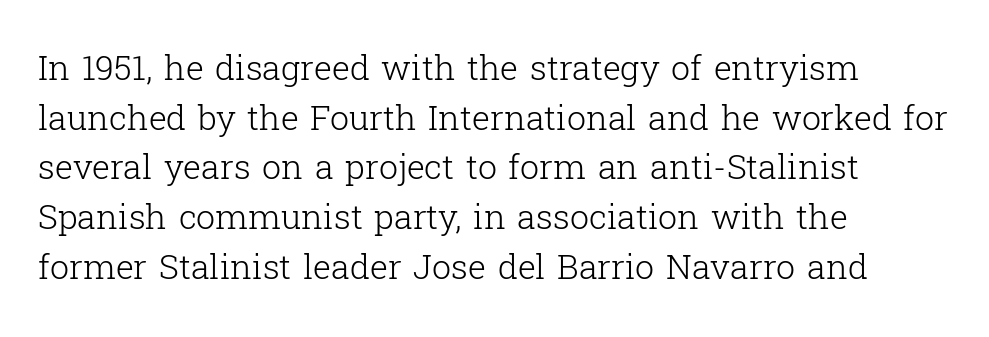
{"serif": "yes", "italic": "no", "bold": "no", "weight": "light", "width": "normal", "stroke_contrast": "low", "x_height": "medium", "monospaced": "no", "underline": "no", "align": "left", "line_spacing": "normal", "line_spacing_ratio": 1.46, "letter_spacing": "normal", "letter_spacing_em": 0.0, "glyph_px": 34}
